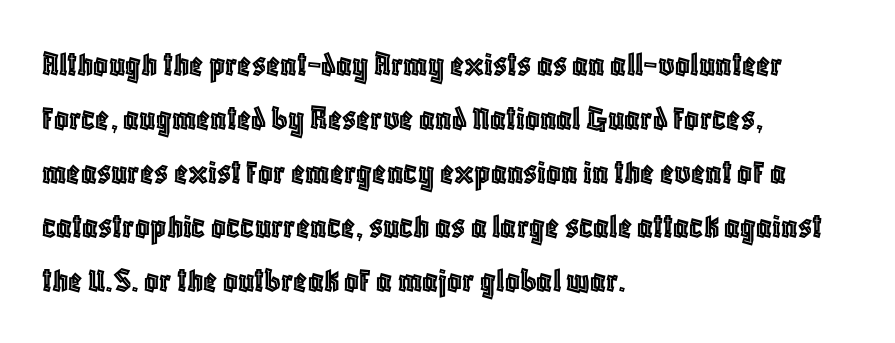
The image shows 36 px condensed type, upright; set left-aligned, normal line spacing (1.5x), normal letter spacing, not underlined; a large x-height.
